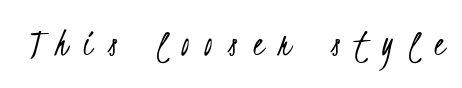
The image shows 41 px light, condensed sans-serif type; set unusually wide letter spacing (+0.38 em), not underlined; low stroke contrast and a small x-height.
